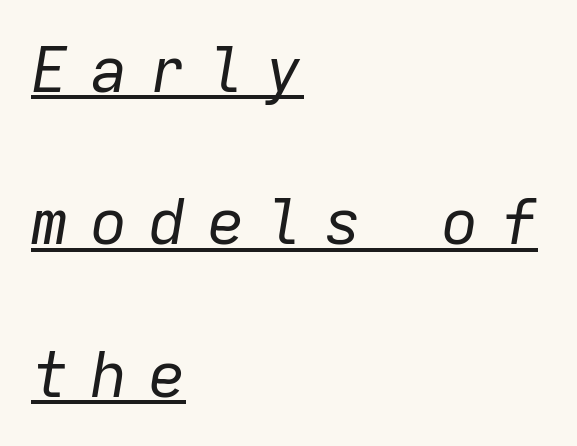
Summary of vertical rhythm: relaxed, with wide interline spacing. Someone cranked the tracking dial way up on this one. A student would call this left alignment; a typographer would say flush left, rag right. Note the uniform advance width — an 'i' takes as much space as an 'm'. No chunkiness to these letters — they're not bold.
